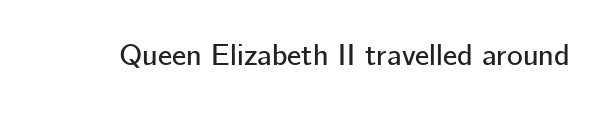
The image shows 30 px sans-serif type, upright; set normal letter spacing, not underlined; low stroke contrast and a medium x-height.
